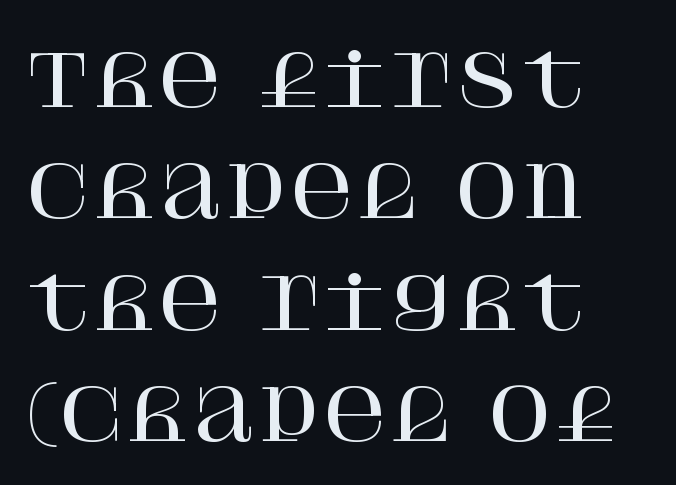
{"serif": "yes", "italic": "no", "width": "normal", "stroke_contrast": "high", "x_height": "large", "underline": "no", "align": "left", "line_spacing": "normal", "line_spacing_ratio": 1.57, "letter_spacing": "normal", "letter_spacing_em": 0.0, "glyph_px": 71}
